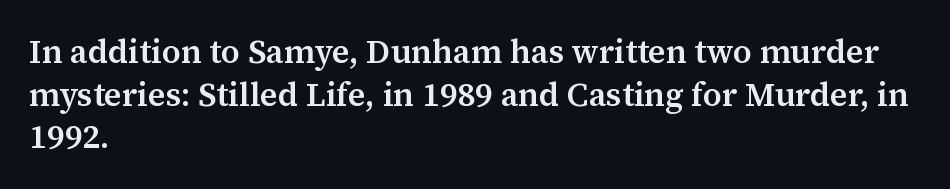
{"serif": "yes", "italic": "no", "bold": "semi", "weight": "semibold", "width": "normal", "stroke_contrast": "medium", "x_height": "medium", "monospaced": "no", "underline": "no", "align": "left", "line_spacing": "normal", "line_spacing_ratio": 1.29, "letter_spacing": "normal", "letter_spacing_em": 0.0, "glyph_px": 33}
